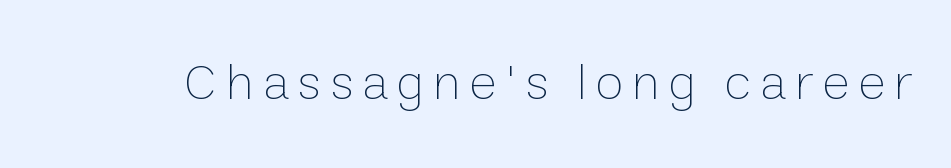
{"italic": "no", "bold": "no", "weight": "thin", "width": "normal", "stroke_contrast": "low", "x_height": "medium", "monospaced": "no", "underline": "no", "glyph_px": 52}
